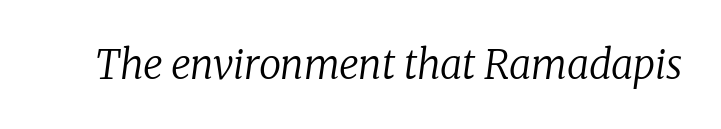
The rendering uses natural spacing where letterforms have individual widths. The passage shown has conventional tracking throughout. Heft: none added — not bold. Letters rest on an invisible, unmarked baseline. The letters are slanted; this is an italic face.
